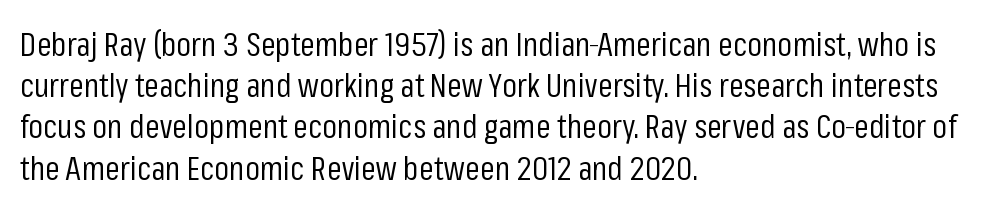
The typeface chosen for these lines omits serifs. The ragged edge is on the right, which tells us the setting is flush left. No extra tracking has been applied to these lines. Ink coverage per letter is moderate at most. A bare baseline throughout the passage.
